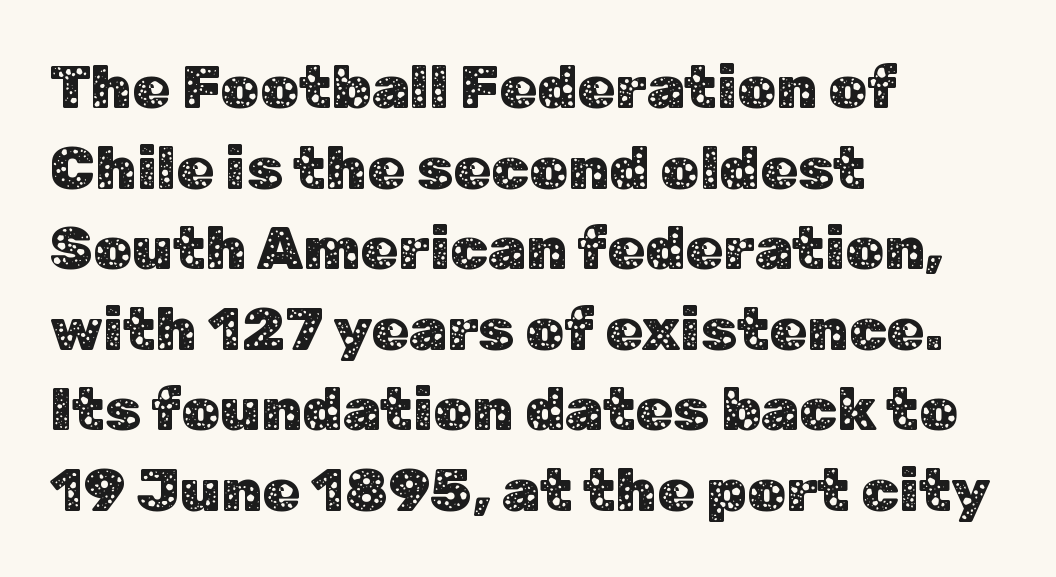
{"serif": "no", "italic": "no", "width": "normal", "stroke_contrast": "low", "x_height": "medium", "monospaced": "no", "underline": "no", "align": "left", "line_spacing": "normal", "line_spacing_ratio": 1.32, "letter_spacing": "normal", "letter_spacing_em": 0.0, "glyph_px": 61}
